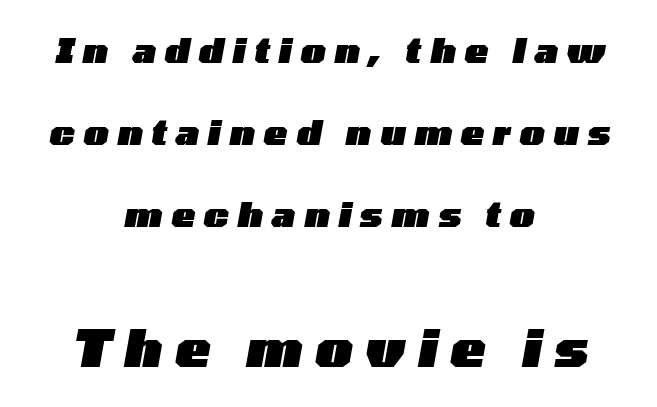
{"italic": "yes", "lean": "right", "slant_degrees": 10, "bold": "yes", "weight": "heavy", "width": "wide", "stroke_contrast": "low", "x_height": "medium", "monospaced": "no", "underline": "no", "align": "center", "line_spacing": "loose", "line_spacing_ratio": 2.34, "letter_spacing": "wide", "letter_spacing_em": 0.25, "larger_block": "second", "size_ratio": 1.49, "glyph_px": 52}
